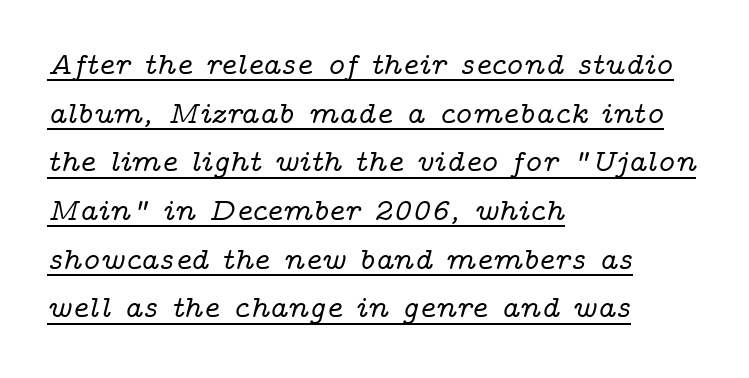
{"serif": "yes", "italic": "yes", "lean": "right", "slant_degrees": 14, "width": "wide", "stroke_contrast": "low", "x_height": "medium", "monospaced": "no", "underline": "yes", "align": "left", "line_spacing": "normal", "line_spacing_ratio": 1.57, "letter_spacing": "normal", "letter_spacing_em": 0.0, "glyph_px": 31}
